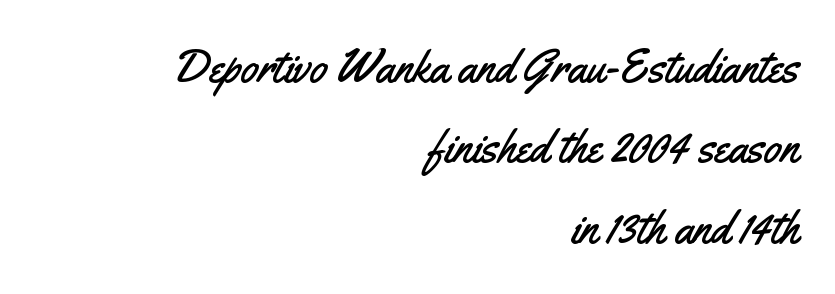
The image shows 46 px condensed sans-serif type; set right-aligned, line spacing 1.75x, normal letter spacing, not underlined; medium stroke contrast and a small x-height.
